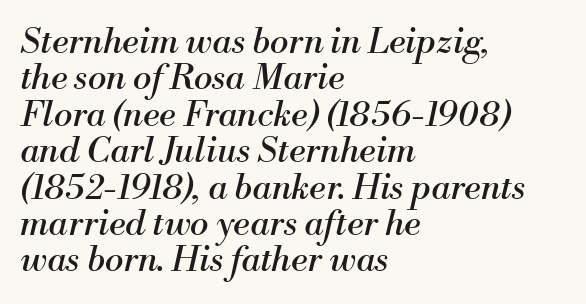
Q: Is the text bold? A: No.
Q: Is the text italic (slanted)? A: Yes, it leans right by about 13 degrees.
Q: Is the typeface a serif or a sans-serif typeface? A: Serif.
Q: Is the text underlined? A: No.
Q: How is the paragraph aligned? A: Left-aligned.
Q: Is the spacing between letters normal or unusually wide? A: Normal.
Q: Is the spacing between lines tight, normal or loose? A: Tight.
Q: Width (condensed, normal, or wide)? A: Normal.
Q: Stroke contrast? A: Medium.
Q: x-height? A: Small.
Q: Monospaced? A: No.
